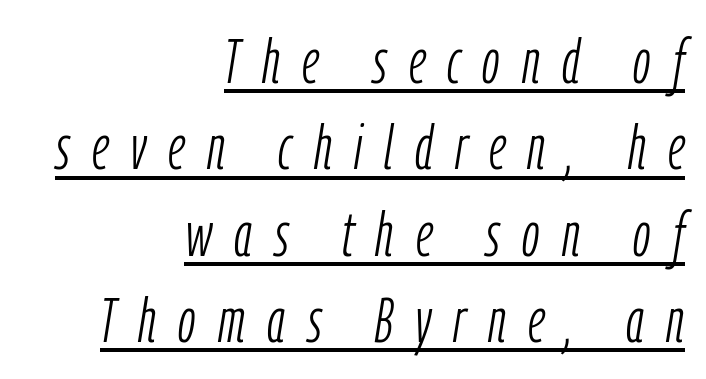
Q: Is the text bold? A: No.
Q: Is the text italic (slanted)? A: Yes, it leans right by about 9 degrees.
Q: Is the text underlined? A: Yes.
Q: How is the paragraph aligned? A: Right-aligned.
Q: Is the spacing between letters normal or unusually wide? A: Unusually wide.
Q: Is the spacing between lines tight, normal or loose? A: Normal.
Q: Width (condensed, normal, or wide)? A: Condensed.
Q: Stroke contrast? A: Low.
Q: x-height? A: Medium.
Q: Monospaced? A: No.
